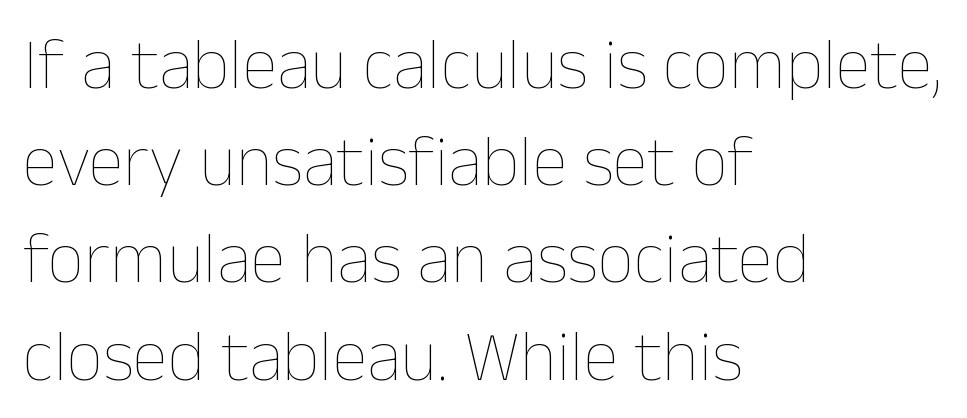
The image shows 72 px thin type, upright; set left-aligned, normal line spacing (1.35x), normal letter spacing, not underlined; low stroke contrast and a medium x-height.
